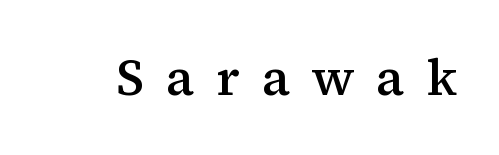
The image shows 51 px semibold serif type, upright; set unusually wide letter spacing (+0.43 em), not underlined; medium stroke contrast and a medium x-height.
